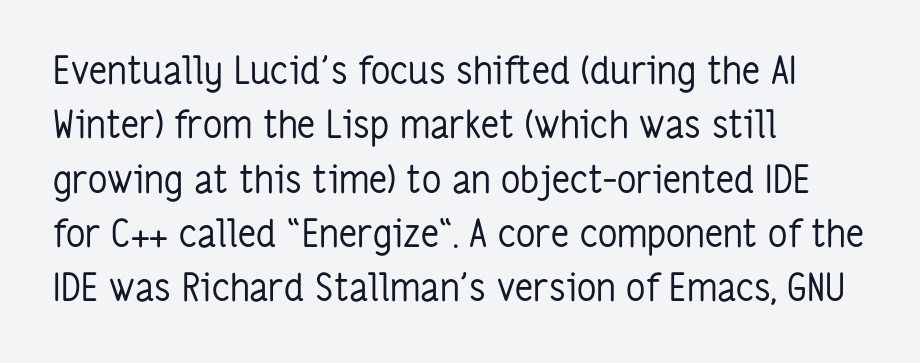
The font's upright variant was chosen for this text. A typesetter would label this face a sans. The gap between lines stays unmarked. The paragraph shown leans on its left margin. Stems here are at most as thick as an everyday book face. The rows are spaced the way most documents space them.
